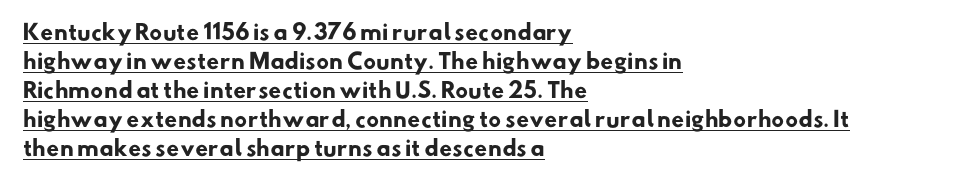
Q: Is the text bold? A: Yes.
Q: Is the text underlined? A: Yes.
Q: How is the paragraph aligned? A: Left-aligned.
Q: Is the spacing between letters normal or unusually wide? A: Normal.
Q: Is the spacing between lines tight, normal or loose? A: Normal.
